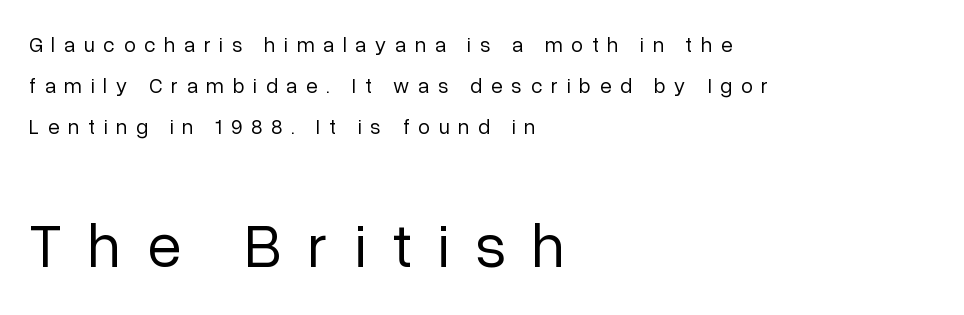
The image shows 62 px regular-weight sans-serif type, upright; set left-aligned, loose line spacing (1.95x), unusually wide letter spacing (+0.42 em), not underlined; the second (bottom) block is 2.95x larger; low stroke contrast and a medium x-height.
